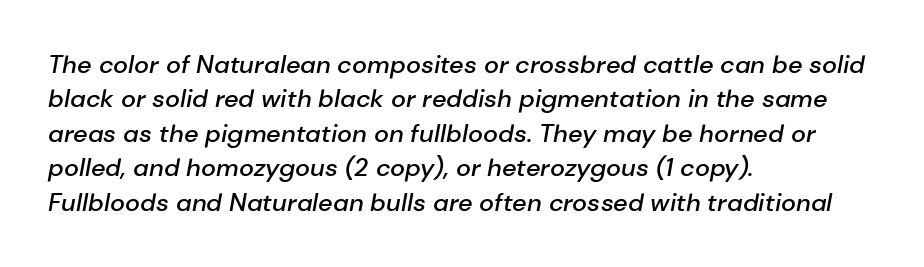
Q: Is the text bold? A: Semi-bold.
Q: Is the text italic (slanted)? A: Yes, it leans right by about 10 degrees.
Q: Is the text underlined? A: No.
Q: How is the paragraph aligned? A: Left-aligned.
Q: Is the spacing between letters normal or unusually wide? A: Normal.
Q: Is the spacing between lines tight, normal or loose? A: Normal.
